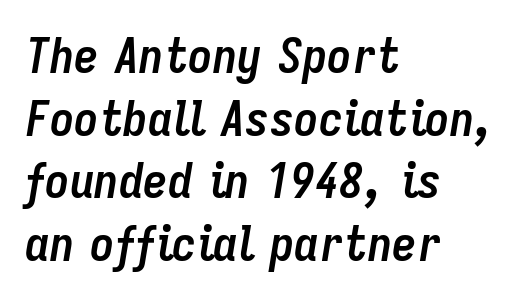
What's the leading like? Ordinary, nothing unusual. Words float on clear page, feet unadorned. The lines in this sample share a left origin and differ only in where they stop. The letters are bold, with thick, heavy strokes. The rendering applies a slant to the glyphs.
